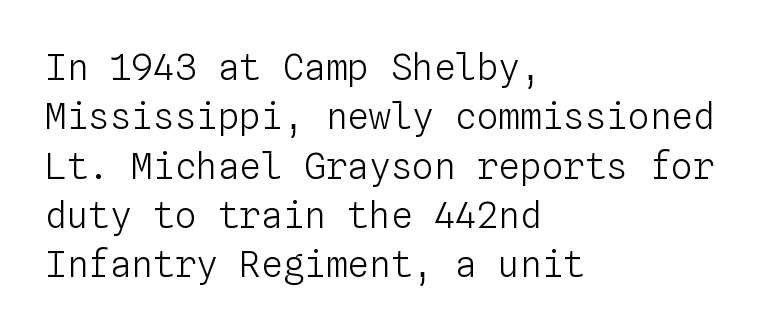
The image shows 36 px light type, upright, monospaced; set left-aligned, normal line spacing (1.37x), normal letter spacing, not underlined; low stroke contrast and a medium x-height.
